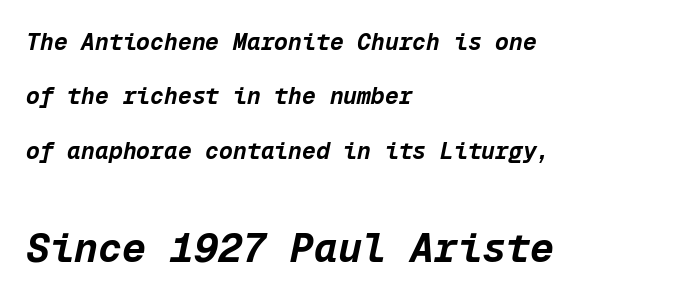
The image shows 40 px bold type, italic (leaning right), monospaced; set left-aligned, loose line spacing (2.36x), normal letter spacing, not underlined; the second (bottom) block is 1.74x larger; low stroke contrast and a medium x-height.
